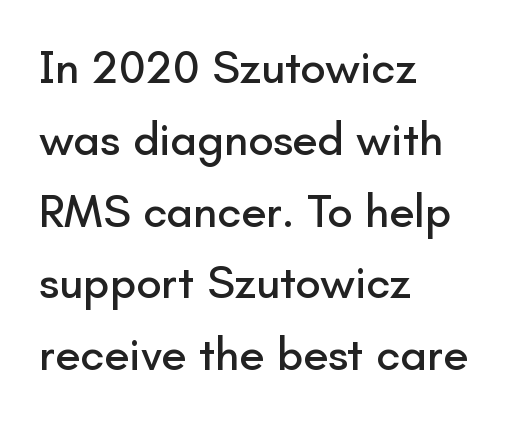
Q: Is the text italic (slanted)? A: No, it is upright.
Q: Is the typeface a serif or a sans-serif typeface? A: Sans-serif.
Q: Is the text underlined? A: No.
Q: How is the paragraph aligned? A: Left-aligned.
Q: Is the spacing between letters normal or unusually wide? A: Normal.
Q: Is the spacing between lines tight, normal or loose? A: Normal.
Q: Width (condensed, normal, or wide)? A: Normal.
Q: Stroke contrast? A: Low.
Q: x-height? A: Small.
Q: Monospaced? A: No.
